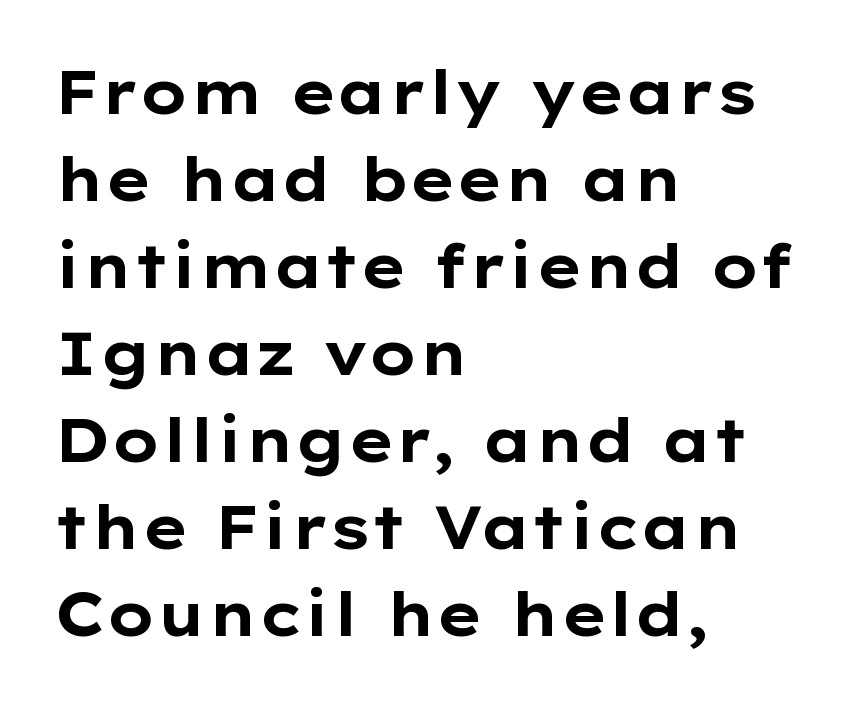
{"serif": "no", "italic": "no", "bold": "yes", "weight": "bold", "width": "wide", "stroke_contrast": "low", "x_height": "medium", "monospaced": "no", "underline": "no", "align": "left", "line_spacing": "normal", "line_spacing_ratio": 1.45, "letter_spacing": "normal", "letter_spacing_em": 0.0, "glyph_px": 60}
